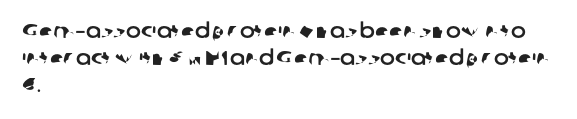
The image shows 20 px text type; set left-aligned, normal line spacing (1.34x), normal letter spacing, not underlined.
